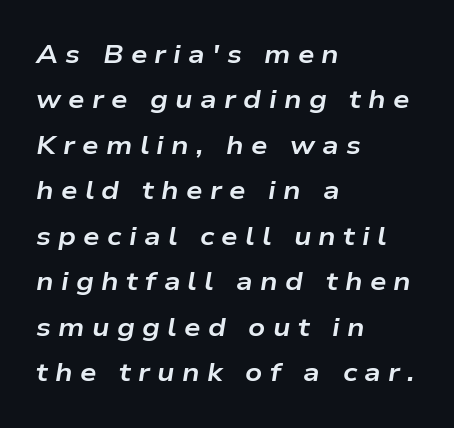
The image shows 26 px bold type, italic (leaning right); set left-aligned, line spacing 1.75x, unusually wide letter spacing (+0.28 em), not underlined.
